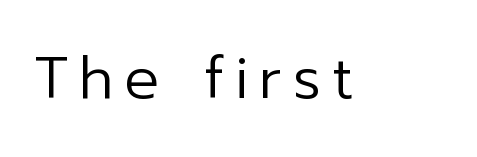
Character widths vary here, with narrow letters taking less room than wide ones. The weight tops out at a normal text grade. Serif or sans? Sans — the stroke terminals are bare. Any mark beneath the type? The region is blank. If you drew a line through each stem, it would be perfectly vertical.
